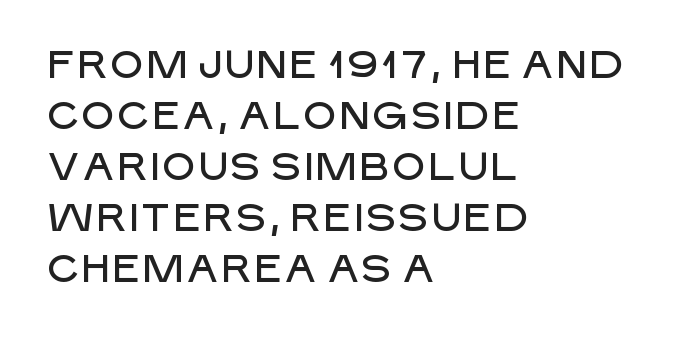
Q: Is the text italic (slanted)? A: No, it is upright.
Q: Is the typeface a serif or a sans-serif typeface? A: Sans-serif.
Q: Is the text underlined? A: No.
Q: How is the paragraph aligned? A: Left-aligned.
Q: Is the spacing between letters normal or unusually wide? A: Normal.
Q: Is the spacing between lines tight, normal or loose? A: Normal.
Q: Width (condensed, normal, or wide)? A: Normal.
Q: Stroke contrast? A: Low.
Q: x-height? A: Large.
Q: Monospaced? A: No.
